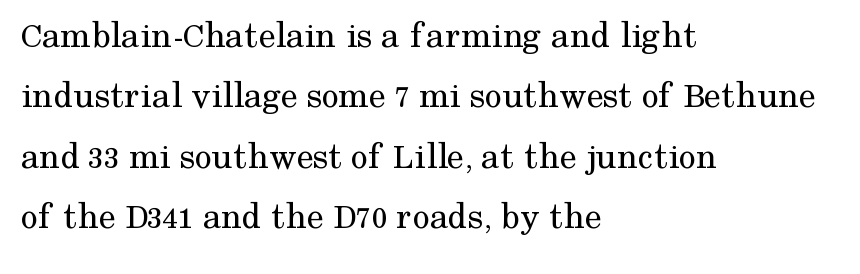
{"serif": "yes", "italic": "no", "bold": "no", "weight": "regular", "width": "normal", "stroke_contrast": "medium", "x_height": "medium", "monospaced": "no", "underline": "no", "align": "left", "line_spacing": "normal", "line_spacing_ratio": 1.59, "letter_spacing": "normal", "letter_spacing_em": 0.0, "glyph_px": 38}
